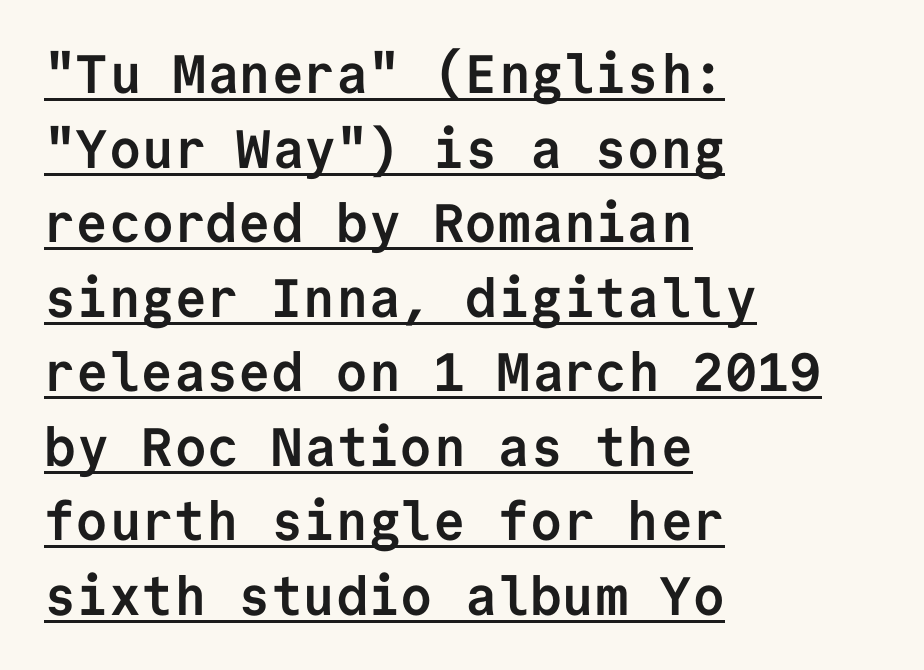
{"serif": "no", "italic": "no", "bold": "yes", "weight": "semibold", "width": "normal", "stroke_contrast": "low", "x_height": "medium", "monospaced": "yes", "underline": "yes", "align": "left", "line_spacing": "normal", "line_spacing_ratio": 1.38, "letter_spacing": "normal", "letter_spacing_em": 0.0, "glyph_px": 54}
